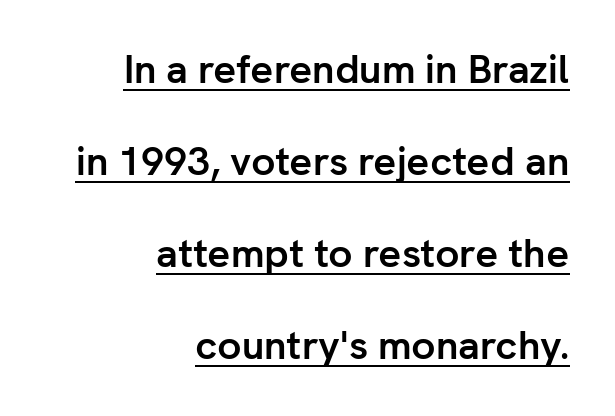
Q: Is the text bold? A: Yes.
Q: Is the text italic (slanted)? A: No, it is upright.
Q: Is the typeface a serif or a sans-serif typeface? A: Sans-serif.
Q: Is the text underlined? A: Yes.
Q: How is the paragraph aligned? A: Right-aligned.
Q: Is the spacing between letters normal or unusually wide? A: Normal.
Q: Is the spacing between lines tight, normal or loose? A: Loose.
Q: Width (condensed, normal, or wide)? A: Normal.
Q: Stroke contrast? A: Low.
Q: x-height? A: Medium.
Q: Monospaced? A: No.
